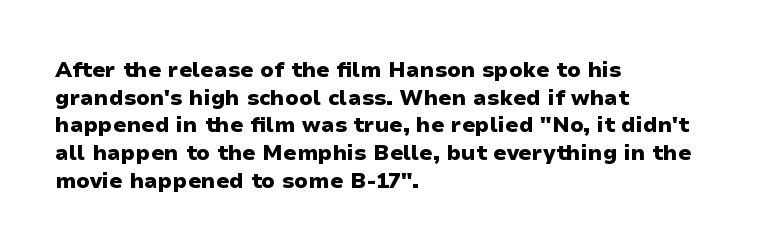
Q: Is the text bold? A: Yes.
Q: Is the text italic (slanted)? A: No, it is upright.
Q: Is the text underlined? A: No.
Q: How is the paragraph aligned? A: Left-aligned.
Q: Is the spacing between letters normal or unusually wide? A: Normal.
Q: Is the spacing between lines tight, normal or loose? A: Normal.
